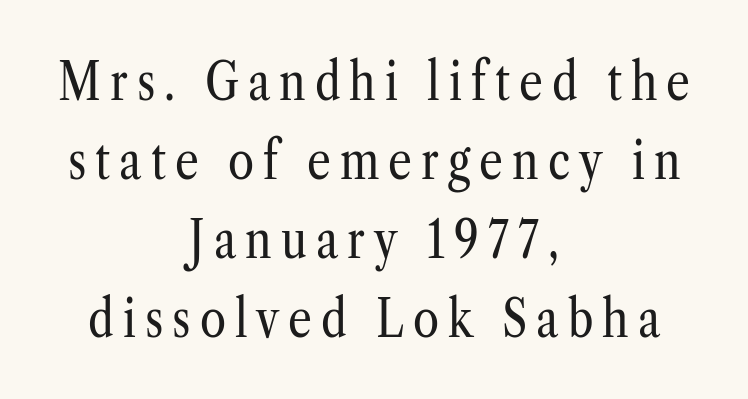
Look at the bottom of the vertical strokes: they flare into serifs here. Bold? No — there's no thickening of the strokes. Leading matches the norm, producing a regular column. Each letter keeps its own natural width here, so spacing adapts to shape. Type without underlining.
